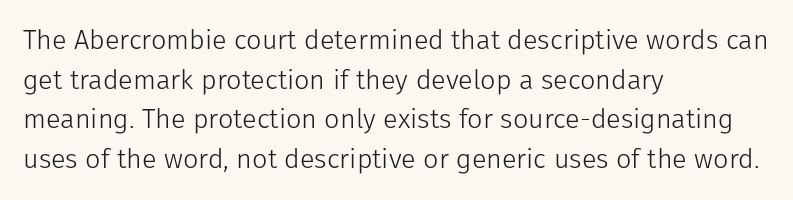
{"italic": "no", "bold": "no", "underline": "no", "align": "left", "line_spacing": "normal", "line_spacing_ratio": 1.47, "letter_spacing": "normal", "letter_spacing_em": 0.0, "glyph_px": 27}
